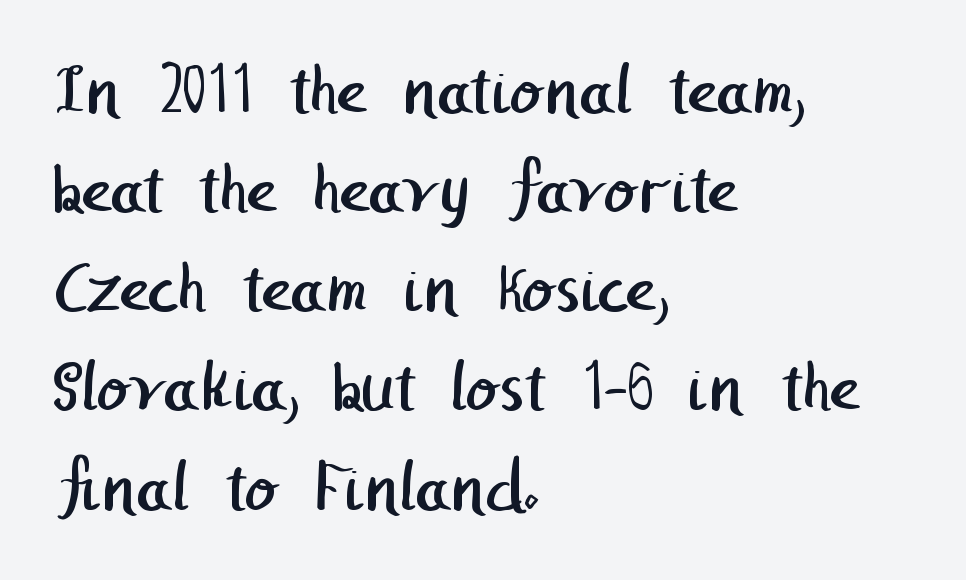
The image shows 74 px regular-weight sans-serif type; set left-aligned, normal line spacing (1.34x), normal letter spacing, not underlined; low stroke contrast and a medium x-height.
